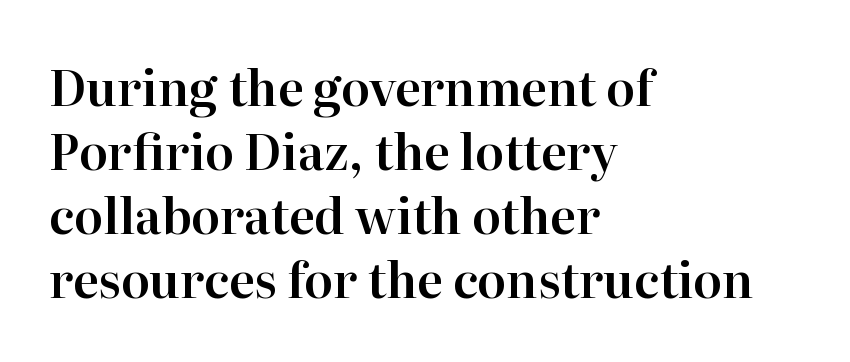
{"serif": "yes", "italic": "no", "width": "normal", "stroke_contrast": "high", "x_height": "medium", "monospaced": "no", "underline": "no", "align": "left", "line_spacing": "normal", "line_spacing_ratio": 1.33, "letter_spacing": "normal", "letter_spacing_em": 0.0, "glyph_px": 48}
